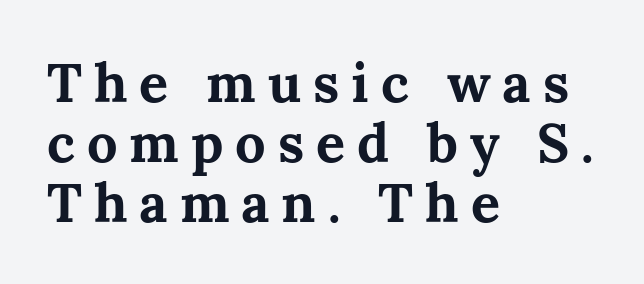
Q: Is the text bold? A: Yes.
Q: Is the text italic (slanted)? A: No, it is upright.
Q: Is the typeface a serif or a sans-serif typeface? A: Serif.
Q: Is the text underlined? A: No.
Q: How is the paragraph aligned? A: Left-aligned.
Q: Is the spacing between letters normal or unusually wide? A: Unusually wide.
Q: Is the spacing between lines tight, normal or loose? A: Tight.
Q: Width (condensed, normal, or wide)? A: Normal.
Q: Stroke contrast? A: Medium.
Q: x-height? A: Medium.
Q: Monospaced? A: No.
